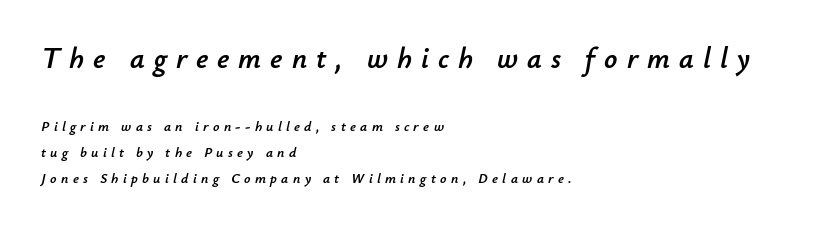
Q: Is the text italic (slanted)? A: Yes, it leans right by about 12 degrees.
Q: Is the text underlined? A: No.
Q: How is the paragraph aligned? A: Left-aligned.
Q: Is the spacing between letters normal or unusually wide? A: Unusually wide.
Q: Which block of text is set in a larger size, the first (top) or the second (bottom)? A: The first (top) one.
Q: Width (condensed, normal, or wide)? A: Normal.
Q: Stroke contrast? A: Low.
Q: x-height? A: Small.
Q: Monospaced? A: No.
